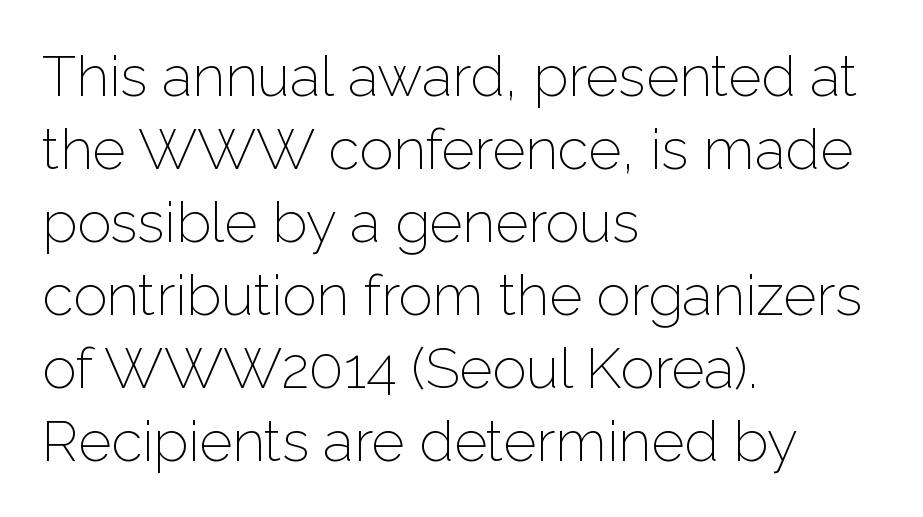
The image shows 57 px light sans-serif type, upright; set left-aligned, normal line spacing (1.28x), normal letter spacing, not underlined; low stroke contrast and a medium x-height.
